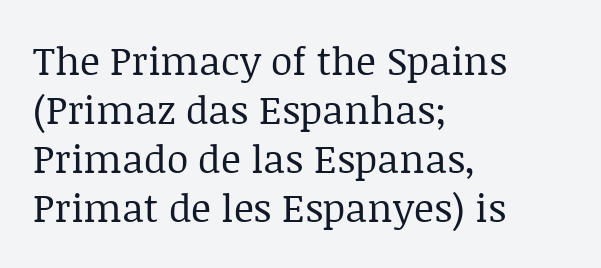
{"serif": "yes", "italic": "no", "bold": "no", "weight": "regular", "width": "normal", "stroke_contrast": "low", "x_height": "large", "monospaced": "no", "underline": "no", "align": "left", "line_spacing": "normal", "line_spacing_ratio": 1.26, "letter_spacing": "normal", "letter_spacing_em": 0.0, "glyph_px": 39}
